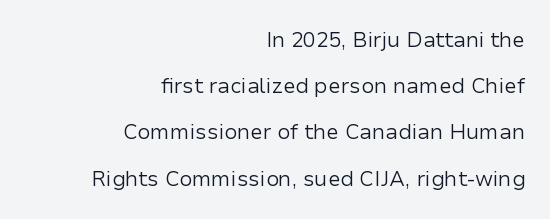
Which margin do the lines hug? The right one — the left edge is uneven. Vertical strokes here are truly vertical. No heavy texture on the line: the type isn't bold. The block of text is sparse from top to bottom, with ample space between rows. Glyph-to-glyph distance matches everyday printed text. The specimen omits any rule beneath the text block's lines.
